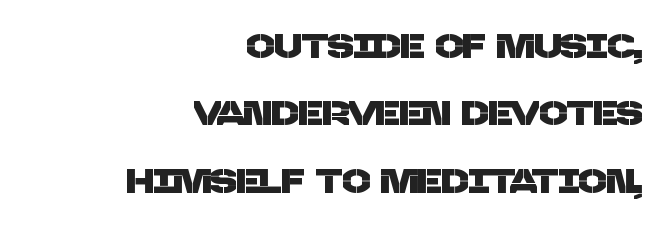
Q: Is the typeface a serif or a sans-serif typeface? A: Sans-serif.
Q: Is the text underlined? A: No.
Q: How is the paragraph aligned? A: Right-aligned.
Q: Is the spacing between letters normal or unusually wide? A: Normal.
Q: Is the spacing between lines tight, normal or loose? A: Loose.
Q: Width (condensed, normal, or wide)? A: Normal.
Q: Stroke contrast? A: Low.
Q: x-height? A: Large.
Q: Monospaced? A: No.
